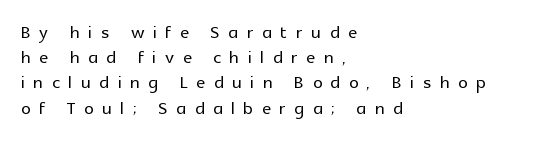
{"italic": "no", "underline": "no", "align": "left", "line_spacing": "tight", "line_spacing_ratio": 1.05, "letter_spacing": "wide", "letter_spacing_em": 0.36, "glyph_px": 24}
